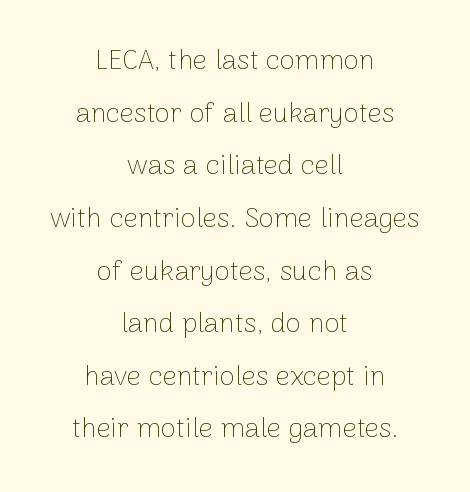
Q: Is the text bold? A: No.
Q: Is the text italic (slanted)? A: No, it is upright.
Q: Is the typeface a serif or a sans-serif typeface? A: Sans-serif.
Q: Is the text underlined? A: No.
Q: How is the paragraph aligned? A: Centered.
Q: Is the spacing between letters normal or unusually wide? A: Normal.
Q: Width (condensed, normal, or wide)? A: Normal.
Q: Stroke contrast? A: Low.
Q: x-height? A: Medium.
Q: Monospaced? A: No.
